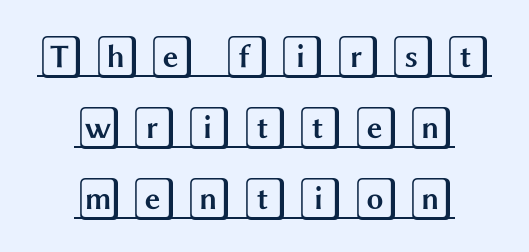
Q: Is the text italic (slanted)? A: No, it is upright.
Q: Is the text underlined? A: Yes.
Q: How is the paragraph aligned? A: Centered.
Q: Is the spacing between lines tight, normal or loose? A: Normal.
Q: Width (condensed, normal, or wide)? A: Wide.
Q: x-height? A: Large.
